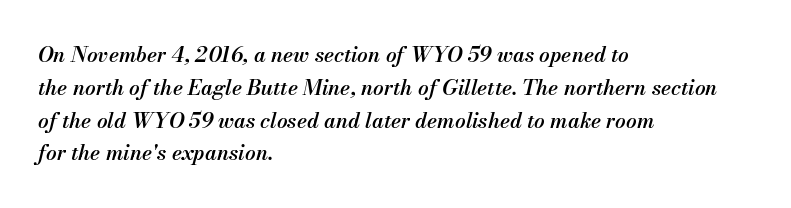
The image shows 21 px text type, italic (leaning right); set left-aligned, normal line spacing (1.56x), normal letter spacing, not underlined.
